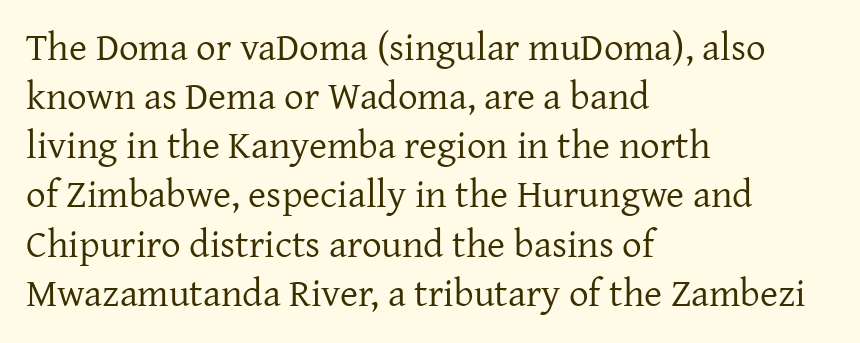
{"serif": "yes", "italic": "no", "bold": "no", "weight": "regular", "width": "normal", "stroke_contrast": "low", "x_height": "medium", "monospaced": "no", "underline": "no", "align": "left", "line_spacing": "normal", "line_spacing_ratio": 1.26, "letter_spacing": "normal", "letter_spacing_em": 0.0, "glyph_px": 39}
